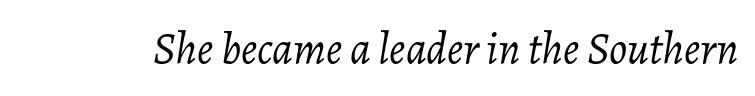
Q: Is the text bold? A: No.
Q: Is the text italic (slanted)? A: Yes, it leans right by about 7 degrees.
Q: Is the text underlined? A: No.
Q: Is the spacing between letters normal or unusually wide? A: Normal.
Q: Width (condensed, normal, or wide)? A: Normal.
Q: Stroke contrast? A: Low.
Q: x-height? A: Medium.
Q: Monospaced? A: No.
